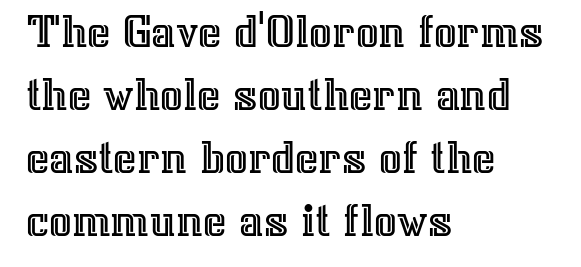
{"italic": "no", "width": "normal", "x_height": "medium", "monospaced": "no", "underline": "no", "align": "left", "line_spacing": "normal", "line_spacing_ratio": 1.26, "letter_spacing": "normal", "letter_spacing_em": 0.0, "glyph_px": 50}
